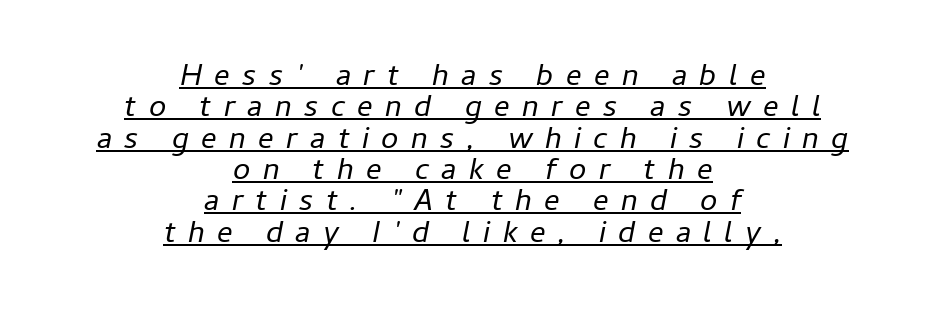
{"italic": "yes", "lean": "right", "slant_degrees": 11, "bold": "no", "weight": "regular", "width": "normal", "stroke_contrast": "low", "x_height": "medium", "monospaced": "no", "underline": "yes", "align": "center", "line_spacing": "tight", "line_spacing_ratio": 1.01, "letter_spacing": "wide", "letter_spacing_em": 0.4, "glyph_px": 31}
